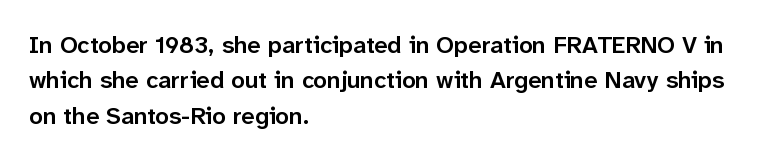
{"italic": "no", "bold": "semi", "underline": "no", "align": "left", "line_spacing": "normal", "line_spacing_ratio": 1.47, "letter_spacing": "normal", "letter_spacing_em": 0.0, "glyph_px": 24}
